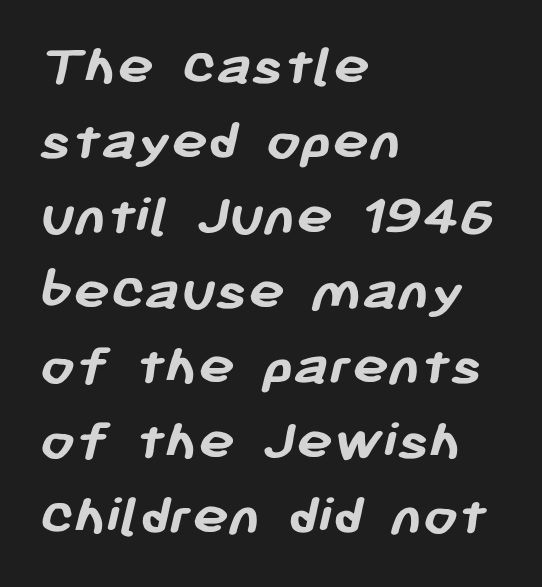
{"serif": "no", "bold": "yes", "weight": "semibold", "width": "normal", "stroke_contrast": "low", "x_height": "medium", "monospaced": "no", "underline": "no", "align": "left", "line_spacing_ratio": 1.23, "letter_spacing": "normal", "letter_spacing_em": 0.0, "glyph_px": 61}
